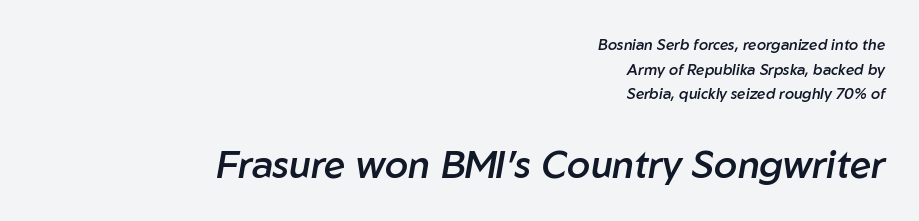
The image shows 38 px semibold type, italic (leaning right); set right-aligned, normal line spacing (1.65x), normal letter spacing, not underlined; the second (bottom) block is 2.53x larger; low stroke contrast and a medium x-height.
